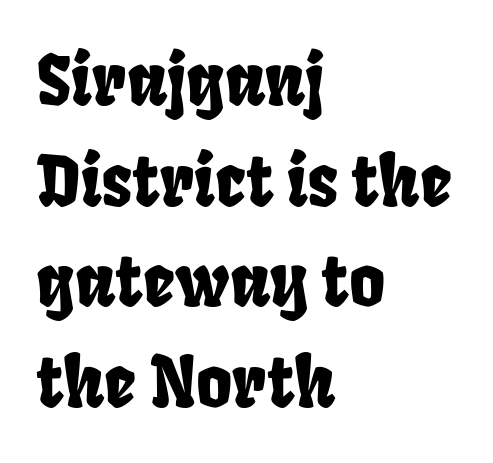
The image shows 69 px condensed sans-serif type; set left-aligned, normal line spacing (1.46x), normal letter spacing, not underlined; low stroke contrast and a large x-height.
